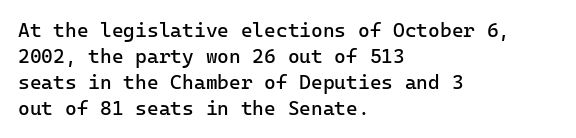
The image shows 20 px text type, upright; set left-aligned, normal line spacing (1.3x), normal letter spacing, not underlined.
